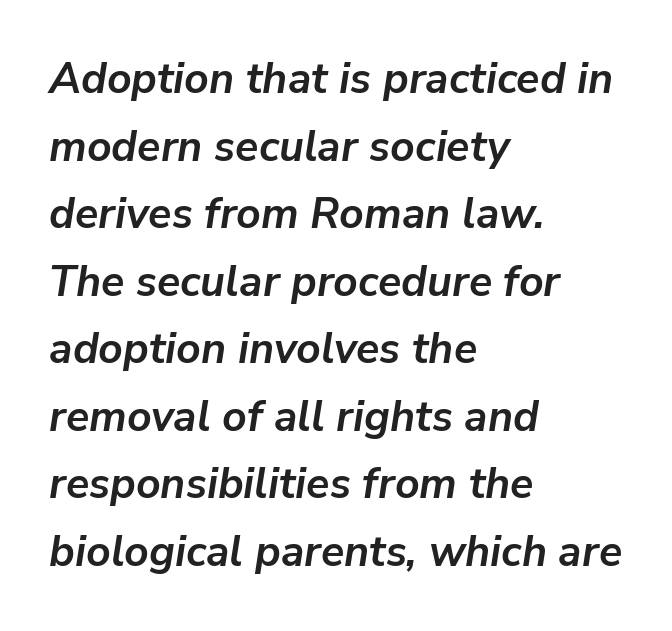
Is the block centered? No — it sits flush against the left margin. Line spacing here is normal. Rule under the text: the space is simply empty. The face used here has a pronounced slope to its letters. Is the letter spacing exaggerated? No — it looks like the ordinary default.
